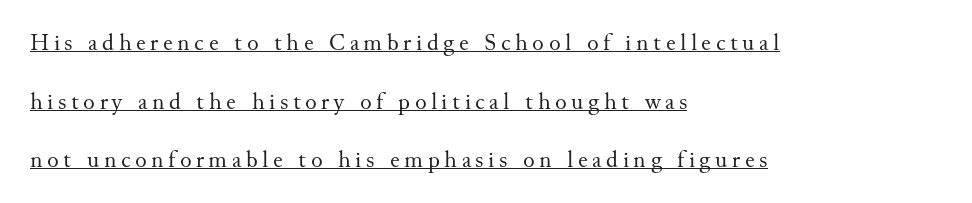
Q: Is the text bold? A: No.
Q: Is the text italic (slanted)? A: No, it is upright.
Q: Is the text underlined? A: Yes.
Q: How is the paragraph aligned? A: Left-aligned.
Q: Is the spacing between lines tight, normal or loose? A: Loose.
